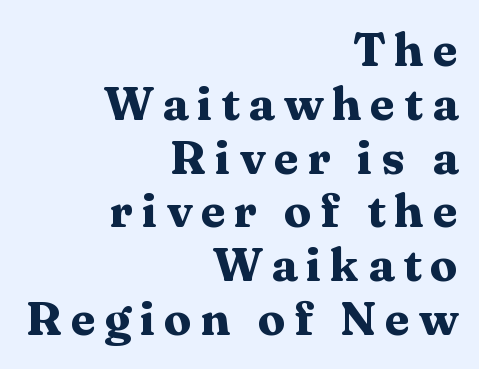
The image shows 46 px heavy, wide serif type, upright; set right-aligned, line spacing 1.17x, not underlined; medium stroke contrast and a medium x-height.
